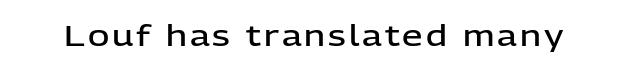
Letterform terminals end flat and unadorned throughout the passage. The foot of each line stays bare and open. Designer's note — italics off, roman on. Students, this is semibold: more ink than regular, less than bold. Spacing verdict: proportional, widths tailored to each character.
